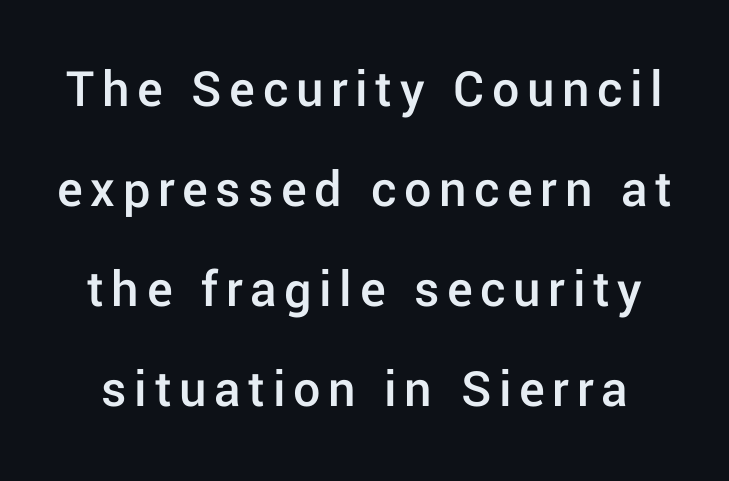
{"serif": "no", "italic": "no", "bold": "semi", "weight": "semibold", "width": "normal", "stroke_contrast": "low", "x_height": "medium", "monospaced": "no", "underline": "no", "line_spacing_ratio": 1.85, "glyph_px": 54}
